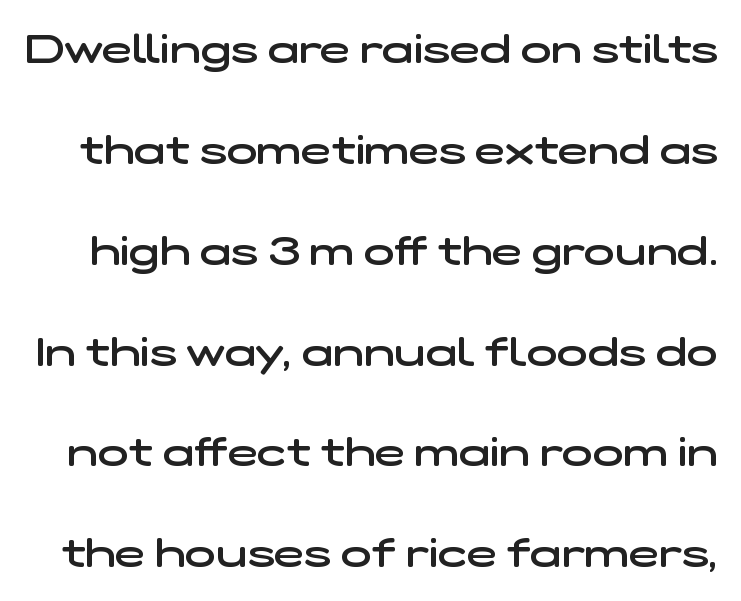
{"serif": "no", "bold": "semi", "weight": "semibold", "width": "wide", "stroke_contrast": "low", "x_height": "medium", "monospaced": "no", "underline": "no", "line_spacing": "loose", "line_spacing_ratio": 2.46, "letter_spacing": "normal", "letter_spacing_em": 0.0, "glyph_px": 41}
